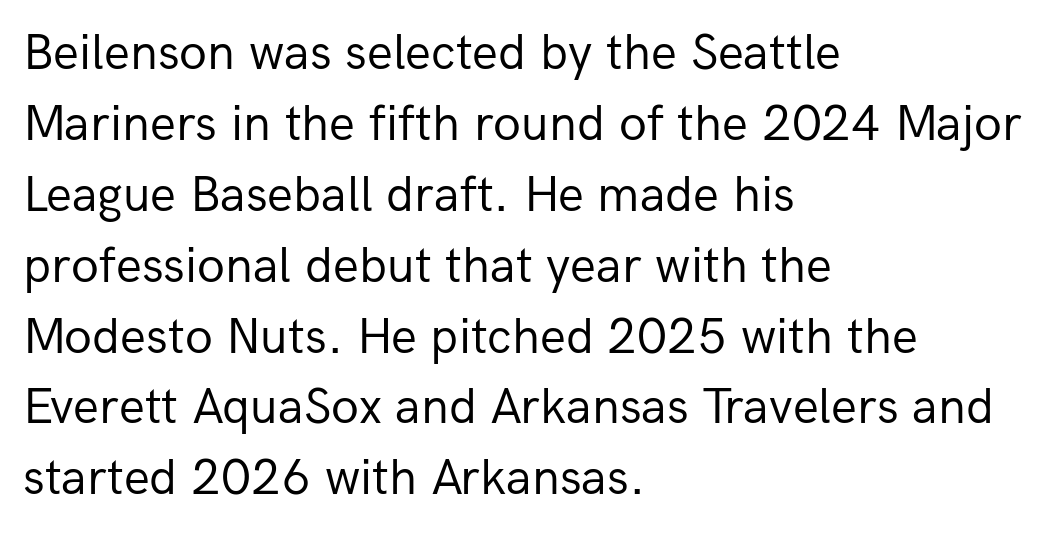
{"serif": "no", "italic": "no", "bold": "no", "weight": "regular", "width": "normal", "stroke_contrast": "low", "x_height": "medium", "monospaced": "no", "underline": "no", "align": "left", "line_spacing": "normal", "line_spacing_ratio": 1.39, "letter_spacing": "normal", "letter_spacing_em": 0.0, "glyph_px": 51}
